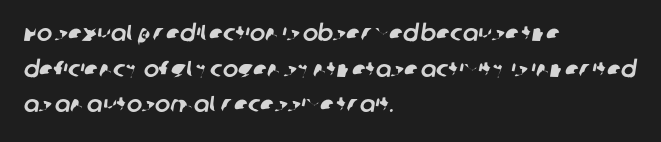
The image shows 23 px text type; set left-aligned, normal line spacing (1.55x), normal letter spacing, not underlined.
